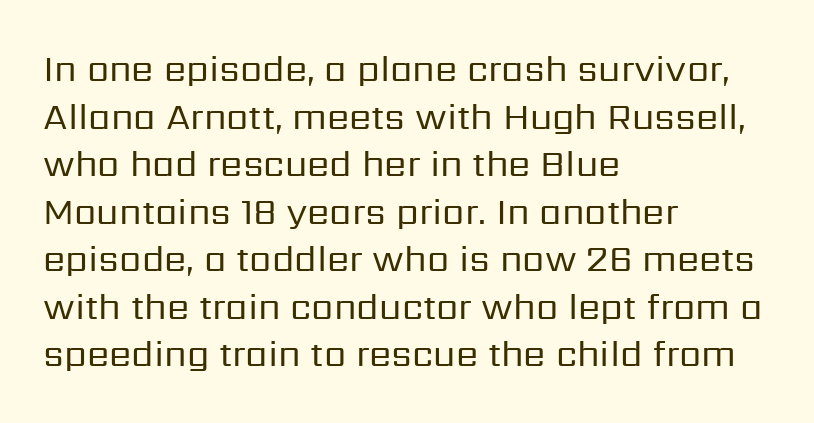
The image shows 36 px regular-weight sans-serif type, upright; set left-aligned, normal line spacing (1.32x), normal letter spacing, not underlined; low stroke contrast and a medium x-height.
